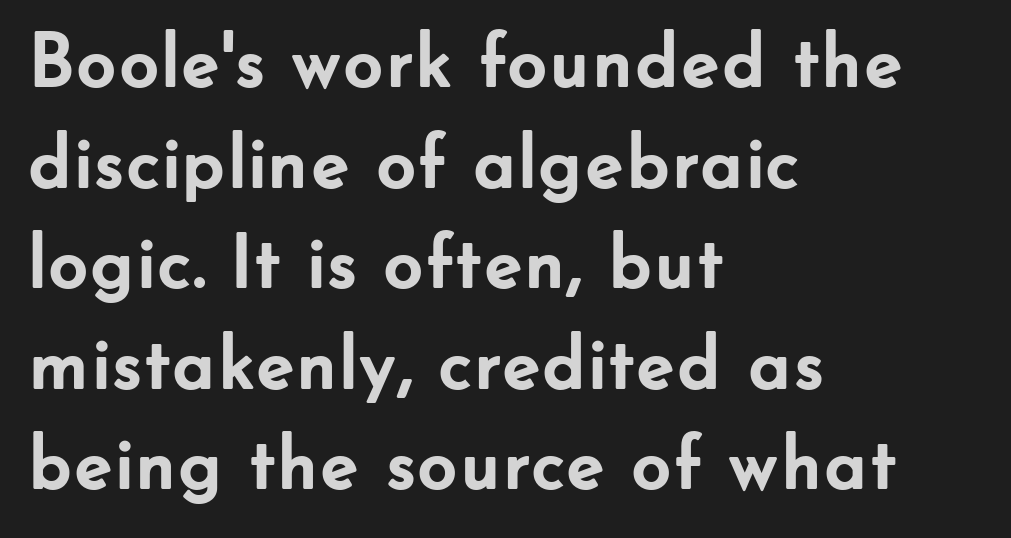
Q: Is the text bold? A: Yes.
Q: Is the text italic (slanted)? A: No, it is upright.
Q: Is the typeface a serif or a sans-serif typeface? A: Sans-serif.
Q: Is the text underlined? A: No.
Q: How is the paragraph aligned? A: Left-aligned.
Q: Is the spacing between letters normal or unusually wide? A: Normal.
Q: Is the spacing between lines tight, normal or loose? A: Normal.
Q: Width (condensed, normal, or wide)? A: Normal.
Q: Stroke contrast? A: Low.
Q: x-height? A: Small.
Q: Monospaced? A: No.
